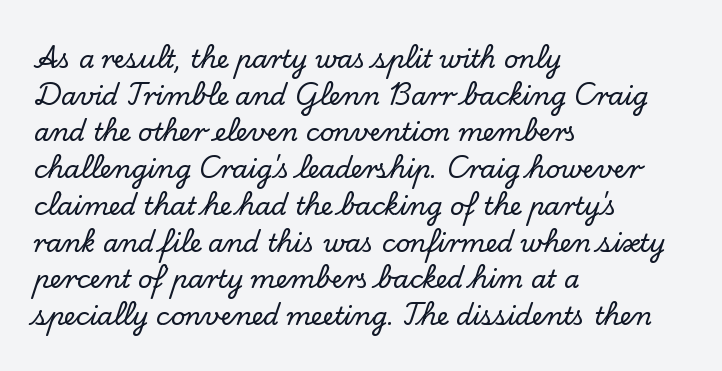
The image shows 25 px text type; set left-aligned, normal line spacing (1.47x), normal letter spacing, not underlined.
